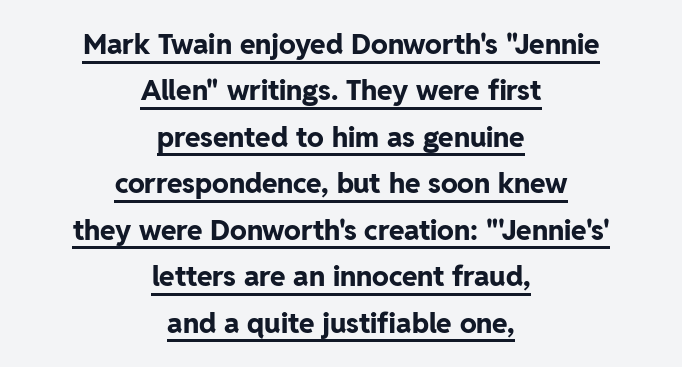
Q: Is the text bold? A: Yes.
Q: Is the text italic (slanted)? A: No, it is upright.
Q: Is the typeface a serif or a sans-serif typeface? A: Sans-serif.
Q: Is the text underlined? A: Yes.
Q: How is the paragraph aligned? A: Centered.
Q: Is the spacing between letters normal or unusually wide? A: Normal.
Q: Is the spacing between lines tight, normal or loose? A: Normal.
Q: Width (condensed, normal, or wide)? A: Normal.
Q: Stroke contrast? A: Low.
Q: x-height? A: Medium.
Q: Monospaced? A: No.
